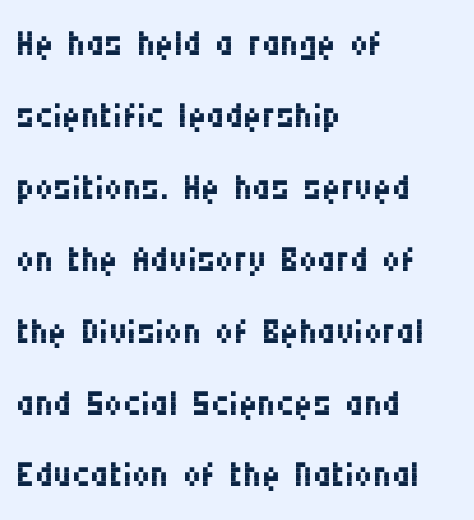
Q: Is the text bold? A: No.
Q: Is the text italic (slanted)? A: No, it is upright.
Q: Is the typeface a serif or a sans-serif typeface? A: Sans-serif.
Q: Is the text underlined? A: No.
Q: How is the paragraph aligned? A: Left-aligned.
Q: Is the spacing between letters normal or unusually wide? A: Normal.
Q: Is the spacing between lines tight, normal or loose? A: Normal.
Q: Width (condensed, normal, or wide)? A: Condensed.
Q: Stroke contrast? A: Medium.
Q: x-height? A: Large.
Q: Monospaced? A: No.
